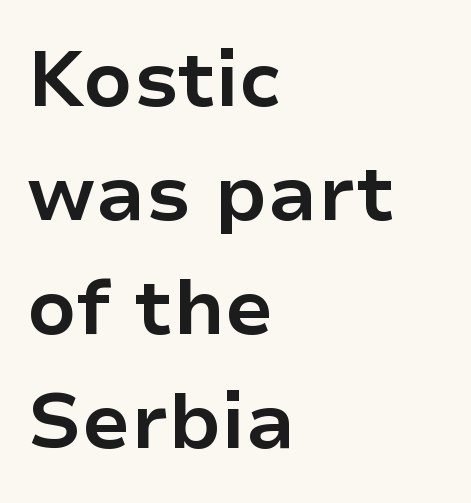
Q: Is the text bold? A: Yes.
Q: Is the text italic (slanted)? A: No, it is upright.
Q: Is the typeface a serif or a sans-serif typeface? A: Sans-serif.
Q: Is the text underlined? A: No.
Q: How is the paragraph aligned? A: Left-aligned.
Q: Is the spacing between letters normal or unusually wide? A: Normal.
Q: Is the spacing between lines tight, normal or loose? A: Normal.
Q: Width (condensed, normal, or wide)? A: Normal.
Q: Stroke contrast? A: Low.
Q: x-height? A: Medium.
Q: Monospaced? A: No.
